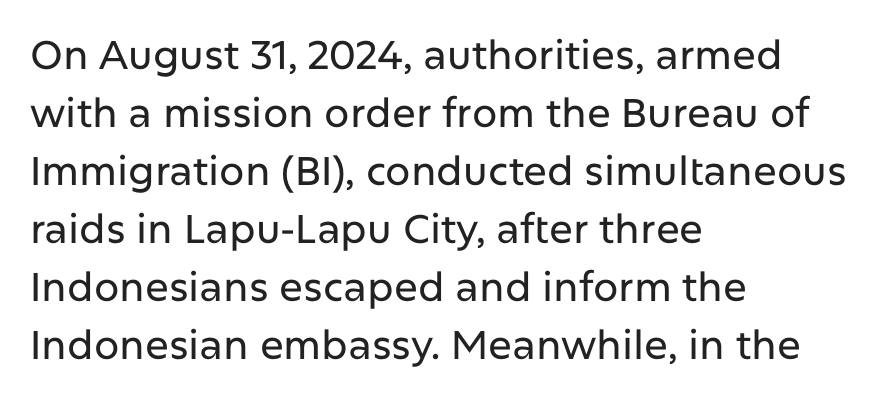
Each word holds together tightly as a unit, with standard inter-letter gaps. The face used here is a sans, in the tradition of grotesques and geometrics. Think of a printed novel: that variable character pitch is what you see here. The space directly below the letters is spotless. Every stem runs plumb, perpendicular to the baseline. Summary of vertical rhythm: regular, with standard interline spacing.
